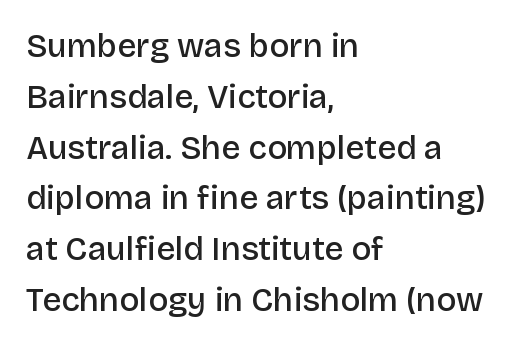
{"serif": "no", "italic": "no", "bold": "semi", "weight": "semibold", "width": "normal", "stroke_contrast": "low", "x_height": "large", "monospaced": "no", "underline": "no", "align": "left", "line_spacing": "normal", "line_spacing_ratio": 1.54, "letter_spacing": "normal", "letter_spacing_em": 0.0, "glyph_px": 33}
